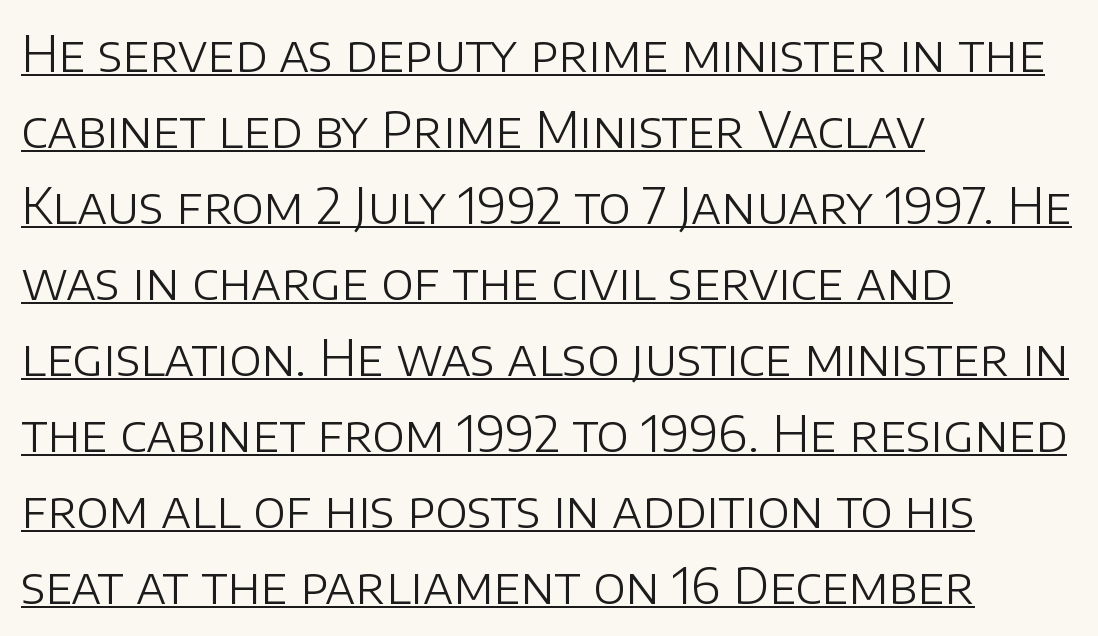
The image shows 49 px light sans-serif type, upright; set left-aligned, normal line spacing (1.55x), normal letter spacing, underlined; low stroke contrast and a large x-height.
